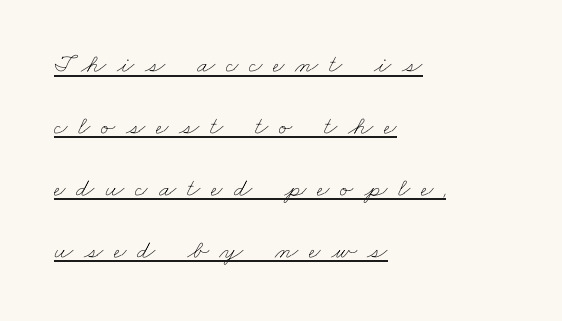
{"bold": "no", "underline": "yes", "align": "left", "line_spacing": "loose", "line_spacing_ratio": 2.38, "letter_spacing": "wide", "letter_spacing_em": 0.41, "glyph_px": 26}
